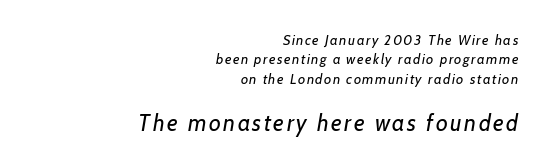
The image shows 23 px text type; set right-aligned, normal line spacing (1.39x), not underlined; the second (bottom) block is 1.64x larger.
